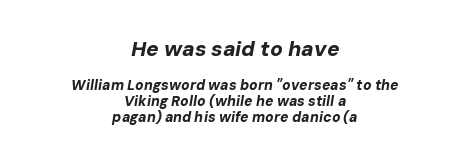
Q: Is the text bold? A: Yes.
Q: Is the text italic (slanted)? A: Yes, it leans right by about 10 degrees.
Q: Is the text underlined? A: No.
Q: How is the paragraph aligned? A: Centered.
Q: Is the spacing between letters normal or unusually wide? A: Normal.
Q: Is the spacing between lines tight, normal or loose? A: Tight.
Q: Which block of text is set in a larger size, the first (top) or the second (bottom)? A: The first (top) one.
